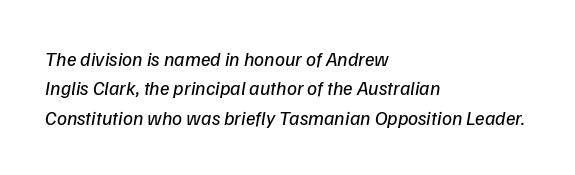
The image shows 20 px text type, italic (leaning right); set left-aligned, normal line spacing (1.47x), normal letter spacing, not underlined.
